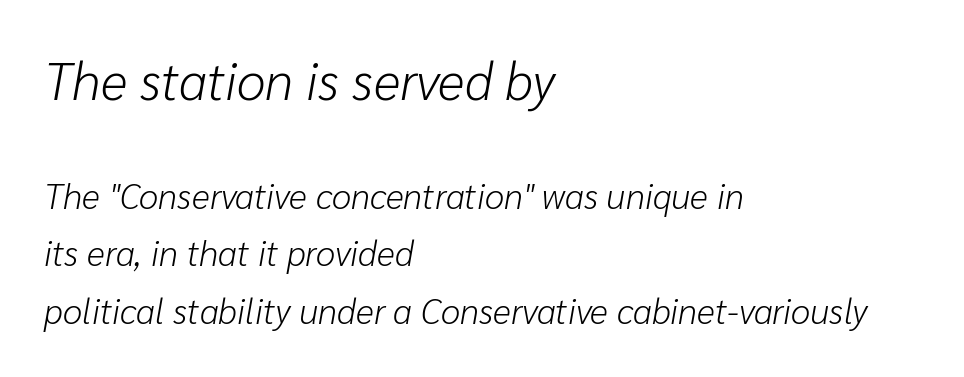
{"italic": "yes", "lean": "right", "slant_degrees": 10, "bold": "no", "weight": "light", "width": "normal", "stroke_contrast": "low", "x_height": "medium", "monospaced": "no", "underline": "no", "align": "left", "line_spacing": "normal", "line_spacing_ratio": 1.64, "letter_spacing": "normal", "letter_spacing_em": 0.0, "larger_block": "first", "size_ratio": 1.49, "glyph_px": 52}
